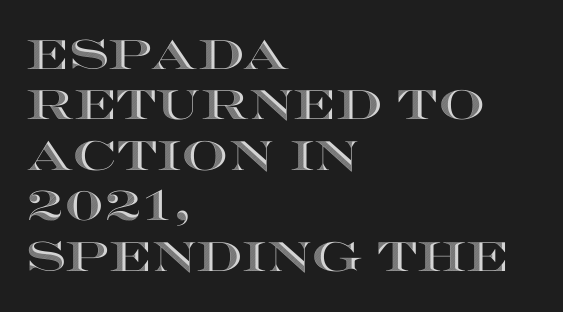
The letters sit at their default tracking, neither squeezed nor spread. Rule under the text: the space is simply empty. Spacing verdict: proportional, widths tailored to each character. Italic: no, the glyphs are upright roman. These lines are set flush left with a ragged right edge.
